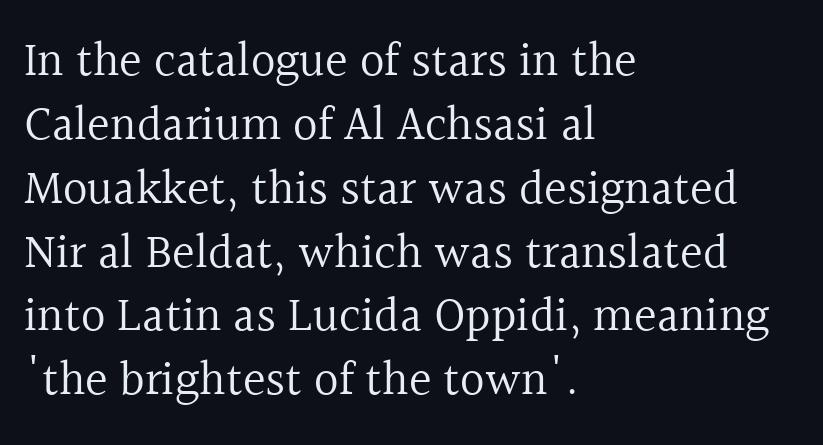
Reading down the block, your eye returns to a fixed left position each line. Vertical strokes here are truly vertical. The type family on display is of the serif kind. The characters are drawn with everyday or finer stroke widths. The words here are not underlined.
